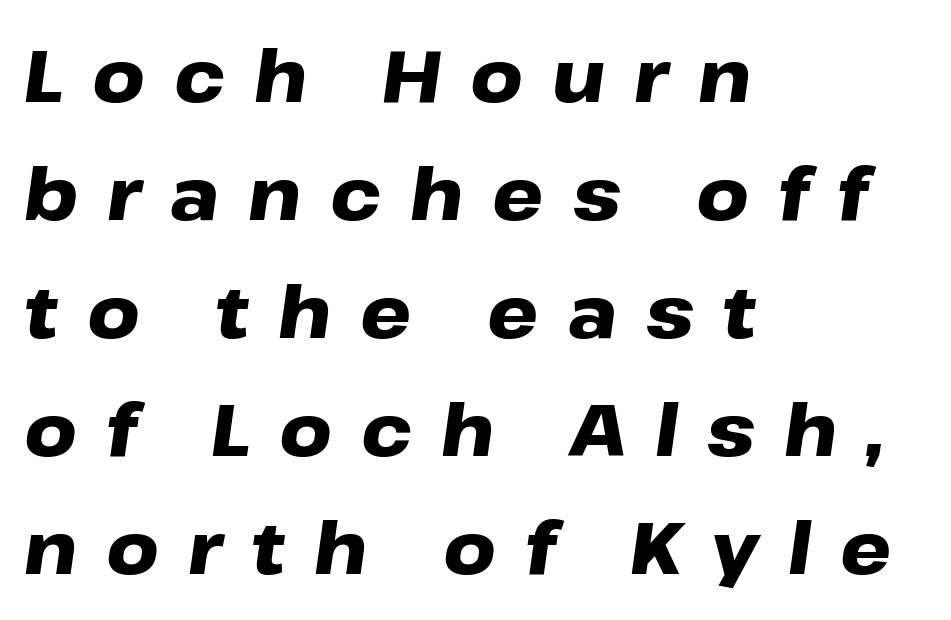
{"italic": "yes", "lean": "right", "slant_degrees": 8, "bold": "yes", "weight": "heavy", "width": "wide", "stroke_contrast": "low", "x_height": "medium", "monospaced": "no", "underline": "no", "align": "left", "line_spacing": "normal", "line_spacing_ratio": 1.64, "letter_spacing": "wide", "letter_spacing_em": 0.4, "glyph_px": 72}
